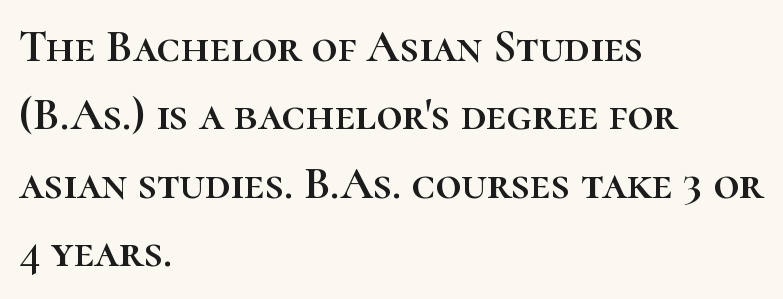
{"italic": "no", "width": "normal", "stroke_contrast": "high", "x_height": "medium", "monospaced": "no", "underline": "no", "align": "left", "line_spacing": "normal", "line_spacing_ratio": 1.52, "letter_spacing": "normal", "letter_spacing_em": 0.0, "glyph_px": 45}
